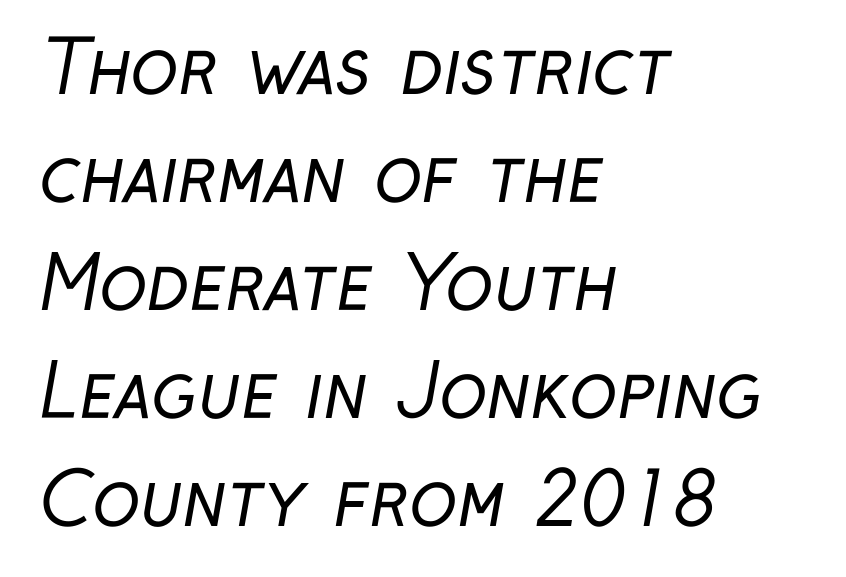
Q: Is the text bold? A: No.
Q: Is the typeface a serif or a sans-serif typeface? A: Sans-serif.
Q: Is the text underlined? A: No.
Q: How is the paragraph aligned? A: Left-aligned.
Q: Is the spacing between letters normal or unusually wide? A: Normal.
Q: Is the spacing between lines tight, normal or loose? A: Normal.
Q: Width (condensed, normal, or wide)? A: Condensed.
Q: Stroke contrast? A: Low.
Q: x-height? A: Medium.
Q: Monospaced? A: No.
